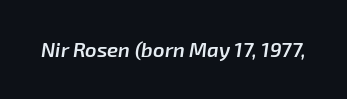
{"italic": "yes", "lean": "right", "slant_degrees": 8, "bold": "semi", "underline": "no", "letter_spacing": "normal", "letter_spacing_em": 0.0, "glyph_px": 20}
